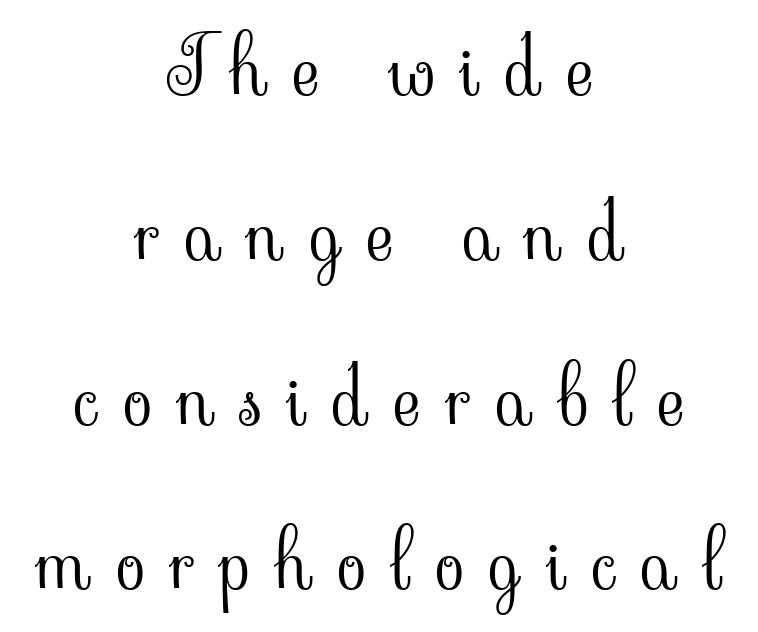
Q: Is the text bold? A: No.
Q: Is the text italic (slanted)? A: No, it is upright.
Q: Is the typeface a serif or a sans-serif typeface? A: Serif.
Q: Is the text underlined? A: No.
Q: How is the paragraph aligned? A: Centered.
Q: Is the spacing between letters normal or unusually wide? A: Unusually wide.
Q: Is the spacing between lines tight, normal or loose? A: Loose.
Q: Width (condensed, normal, or wide)? A: Normal.
Q: Stroke contrast? A: Low.
Q: x-height? A: Small.
Q: Monospaced? A: No.
